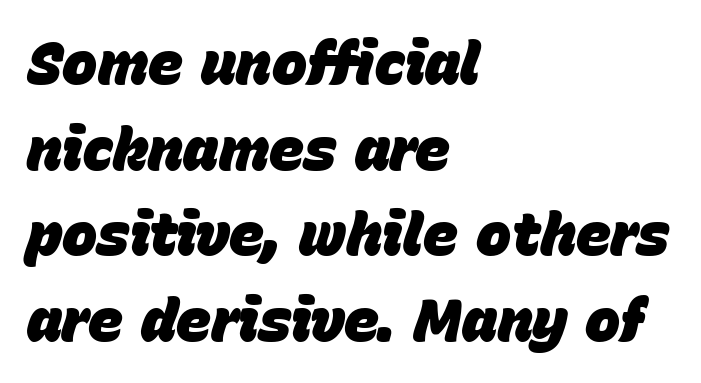
{"italic": "yes", "lean": "right", "slant_degrees": 15, "bold": "yes", "weight": "heavy", "width": "normal", "stroke_contrast": "low", "x_height": "large", "monospaced": "no", "underline": "no", "align": "left", "line_spacing": "normal", "line_spacing_ratio": 1.45, "letter_spacing": "normal", "letter_spacing_em": 0.0, "glyph_px": 59}
